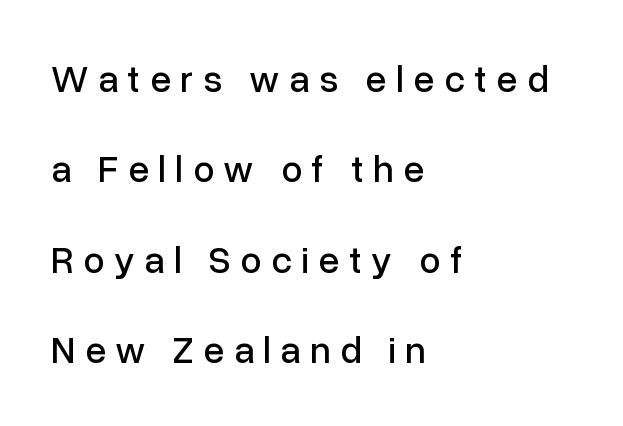
Q: Is the text italic (slanted)? A: No, it is upright.
Q: Is the typeface a serif or a sans-serif typeface? A: Sans-serif.
Q: Is the text underlined? A: No.
Q: How is the paragraph aligned? A: Left-aligned.
Q: Is the spacing between letters normal or unusually wide? A: Unusually wide.
Q: Is the spacing between lines tight, normal or loose? A: Loose.
Q: Width (condensed, normal, or wide)? A: Normal.
Q: Stroke contrast? A: Low.
Q: x-height? A: Medium.
Q: Monospaced? A: No.
